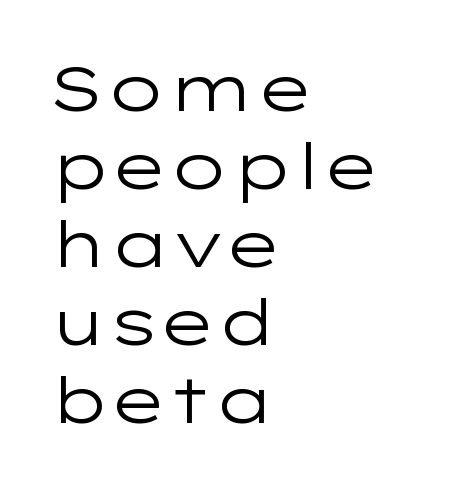
The image shows 64 px regular-weight, wide sans-serif type, upright; set left-aligned, line spacing 1.22x, normal letter spacing, not underlined; low stroke contrast and a medium x-height.
